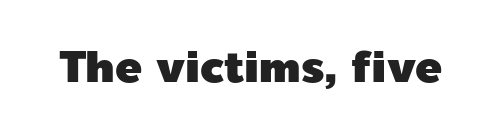
Q: Is the text italic (slanted)? A: No, it is upright.
Q: Is the typeface a serif or a sans-serif typeface? A: Sans-serif.
Q: Is the text underlined? A: No.
Q: Is the spacing between letters normal or unusually wide? A: Normal.
Q: Width (condensed, normal, or wide)? A: Normal.
Q: x-height? A: Medium.
Q: Monospaced? A: No.
